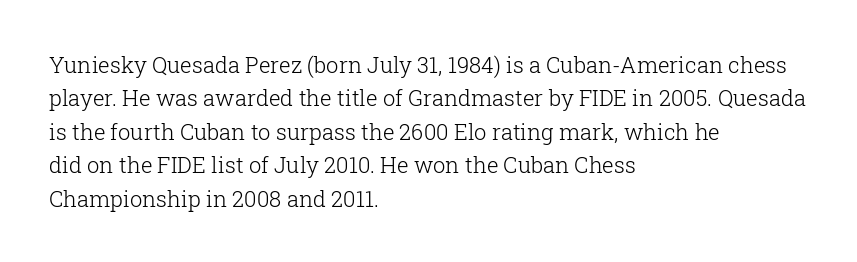
The image shows 22 px text type, upright; set left-aligned, normal line spacing (1.52x), normal letter spacing, not underlined.
